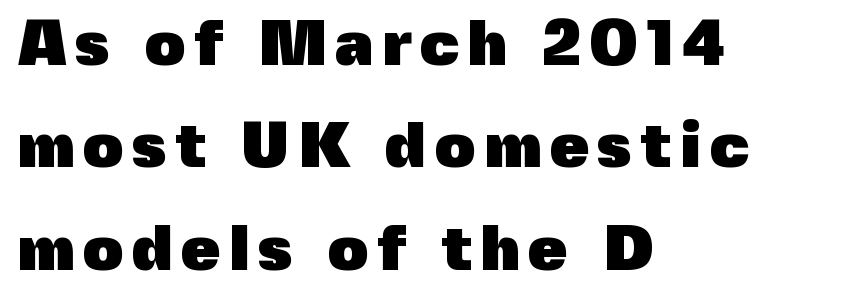
Q: Is the text bold? A: Yes.
Q: Is the text italic (slanted)? A: No, it is upright.
Q: Is the typeface a serif or a sans-serif typeface? A: Sans-serif.
Q: Is the text underlined? A: No.
Q: How is the paragraph aligned? A: Left-aligned.
Q: Is the spacing between lines tight, normal or loose? A: Normal.
Q: Width (condensed, normal, or wide)? A: Normal.
Q: x-height? A: Medium.
Q: Monospaced? A: No.
